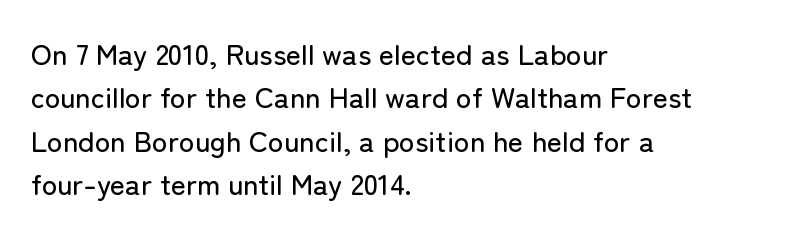
{"serif": "no", "italic": "no", "width": "normal", "stroke_contrast": "low", "x_height": "medium", "monospaced": "no", "underline": "no", "align": "left", "line_spacing": "normal", "line_spacing_ratio": 1.5, "letter_spacing": "normal", "letter_spacing_em": 0.0, "glyph_px": 29}
